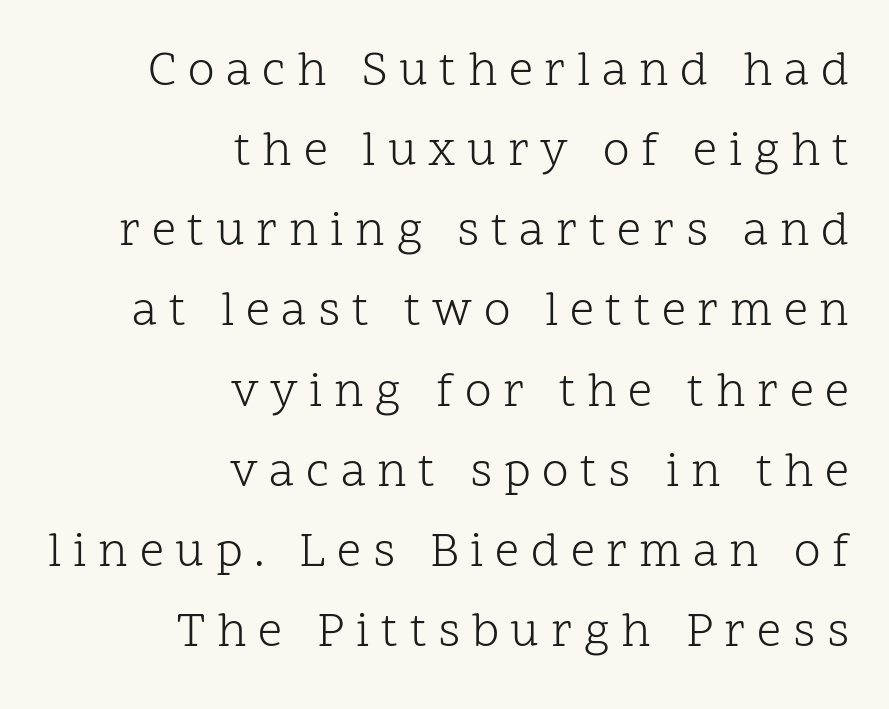
The image shows 48 px light serif type, upright; set right-aligned, normal line spacing (1.67x), unusually wide letter spacing (+0.24 em), not underlined; low stroke contrast and a medium x-height.
